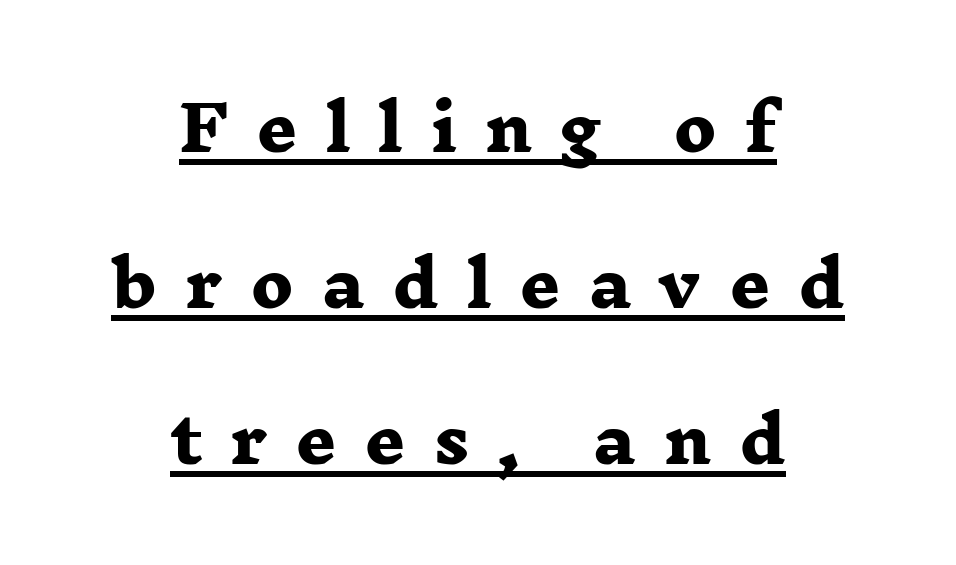
The image shows 63 px heavy, wide serif type; set centered, loose line spacing (2.48x), unusually wide letter spacing (+0.44 em), underlined; low stroke contrast and a medium x-height.
